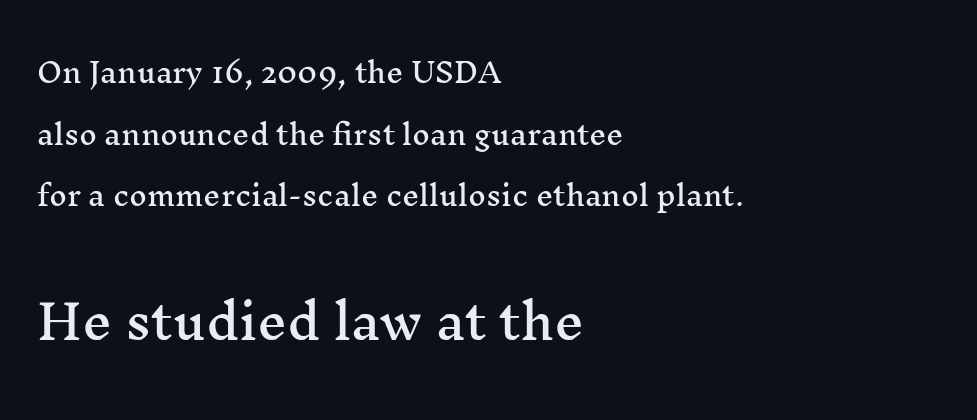
Looks like regular typesetting: each glyph gets only the width it needs. Characters remain perfectly vertical along every line. You can tell from the footed stems that serif type was used. Note: smaller setting up top, larger setting below.
